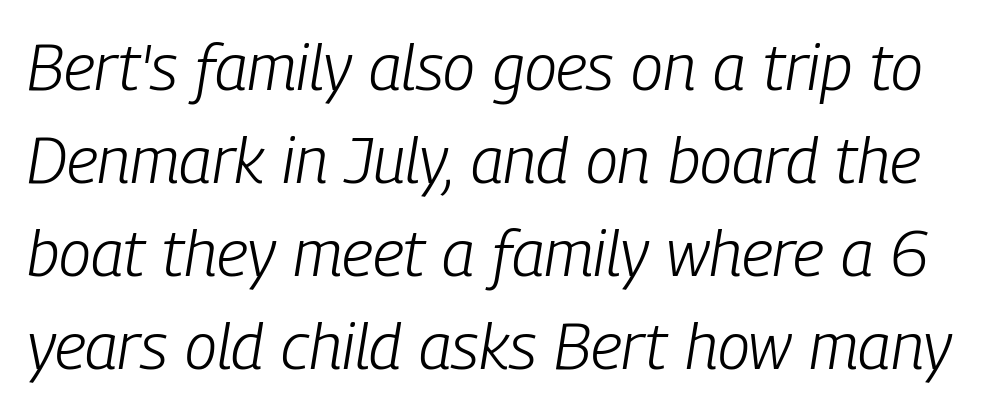
The image shows 65 px light, condensed type, italic (leaning right); set normal line spacing (1.43x), normal letter spacing, not underlined; low stroke contrast and a medium x-height.
